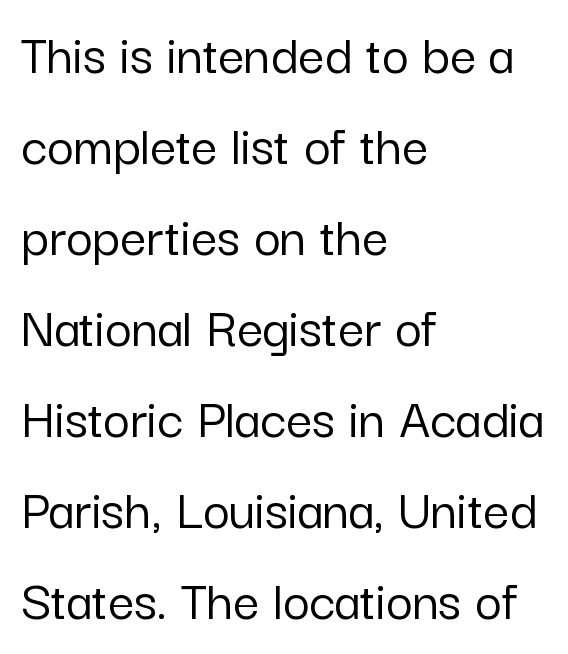
Every row of glyphs begins at an identical x-position on the left. Nope, not italic — everything's standing straight. A typesetter would call this proportional, since set widths differ per character. A sans-serif font was chosen for this passage. Bare-footed words on every line.
